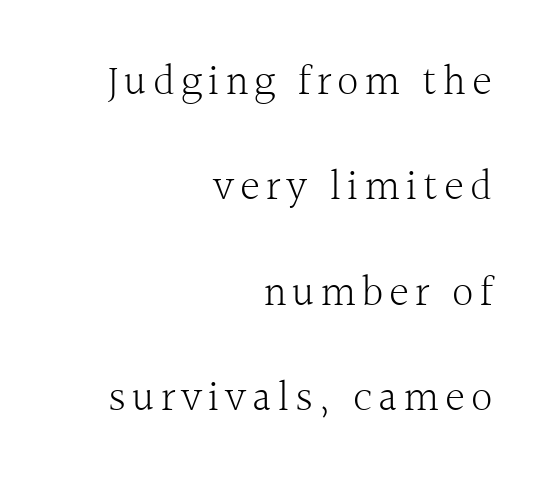
The image shows 43 px light serif type, upright; set right-aligned, loose line spacing (2.45x), not underlined; a medium x-height.
